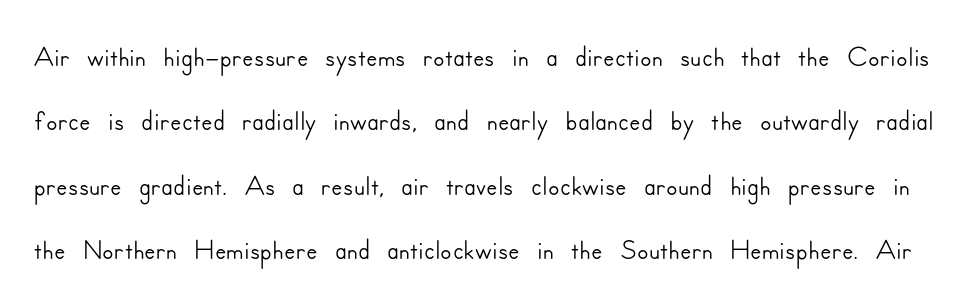
Q: Is the text italic (slanted)? A: No, it is upright.
Q: Is the typeface a serif or a sans-serif typeface? A: Sans-serif.
Q: Is the text underlined? A: No.
Q: Is the spacing between letters normal or unusually wide? A: Normal.
Q: Is the spacing between lines tight, normal or loose? A: Normal.
Q: Width (condensed, normal, or wide)? A: Normal.
Q: Stroke contrast? A: Low.
Q: x-height? A: Small.
Q: Monospaced? A: No.
